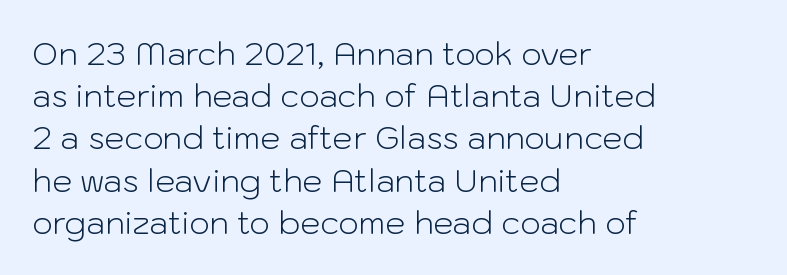
{"serif": "no", "italic": "no", "bold": "no", "weight": "light", "width": "normal", "stroke_contrast": "low", "x_height": "medium", "monospaced": "no", "underline": "no", "align": "left", "line_spacing": "normal", "line_spacing_ratio": 1.32, "letter_spacing": "normal", "letter_spacing_em": 0.0, "glyph_px": 32}
